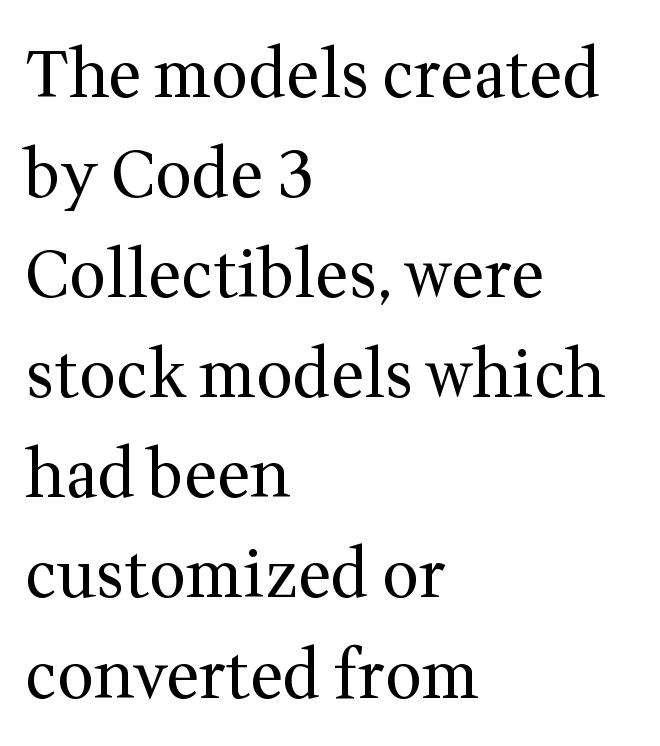
Q: Is the text bold? A: No.
Q: Is the text italic (slanted)? A: No, it is upright.
Q: Is the typeface a serif or a sans-serif typeface? A: Serif.
Q: Is the text underlined? A: No.
Q: How is the paragraph aligned? A: Left-aligned.
Q: Is the spacing between letters normal or unusually wide? A: Normal.
Q: Is the spacing between lines tight, normal or loose? A: Normal.
Q: Width (condensed, normal, or wide)? A: Normal.
Q: Stroke contrast? A: Medium.
Q: x-height? A: Medium.
Q: Monospaced? A: No.
